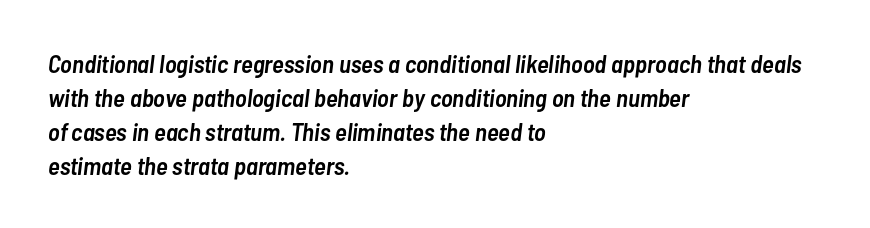
{"italic": "yes", "lean": "right", "slant_degrees": 7, "bold": "semi", "underline": "no", "align": "left", "line_spacing": "normal", "line_spacing_ratio": 1.36, "letter_spacing": "normal", "letter_spacing_em": 0.0, "glyph_px": 25}
